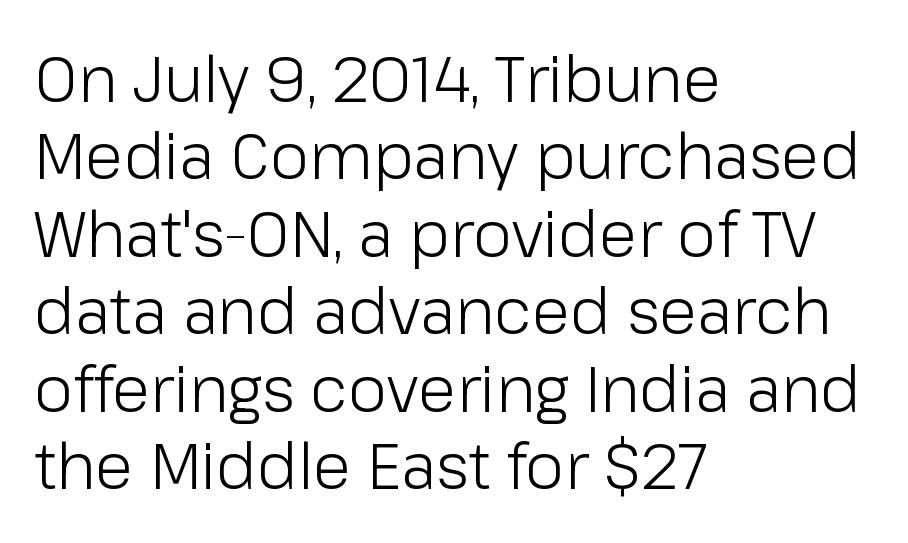
Q: Is the text bold? A: No.
Q: Is the text italic (slanted)? A: No, it is upright.
Q: Is the typeface a serif or a sans-serif typeface? A: Sans-serif.
Q: Is the text underlined? A: No.
Q: How is the paragraph aligned? A: Left-aligned.
Q: Is the spacing between letters normal or unusually wide? A: Normal.
Q: Width (condensed, normal, or wide)? A: Normal.
Q: Stroke contrast? A: Low.
Q: x-height? A: Medium.
Q: Monospaced? A: No.
